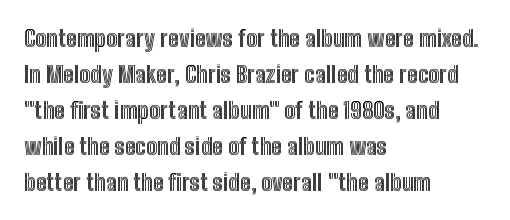
{"italic": "no", "underline": "no", "align": "left", "line_spacing": "normal", "line_spacing_ratio": 1.56, "letter_spacing": "normal", "letter_spacing_em": 0.0, "glyph_px": 23}
